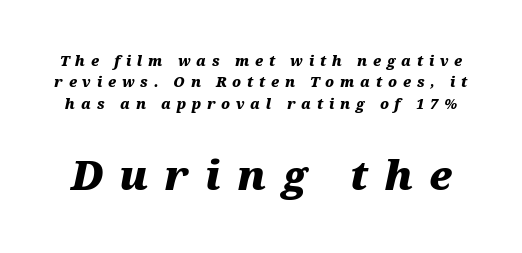
{"italic": "yes", "lean": "right", "slant_degrees": 12, "bold": "yes", "weight": "heavy", "width": "wide", "stroke_contrast": "medium", "x_height": "medium", "monospaced": "no", "underline": "no", "line_spacing": "normal", "line_spacing_ratio": 1.52, "letter_spacing": "wide", "letter_spacing_em": 0.41, "larger_block": "second", "size_ratio": 2.86, "glyph_px": 40}
